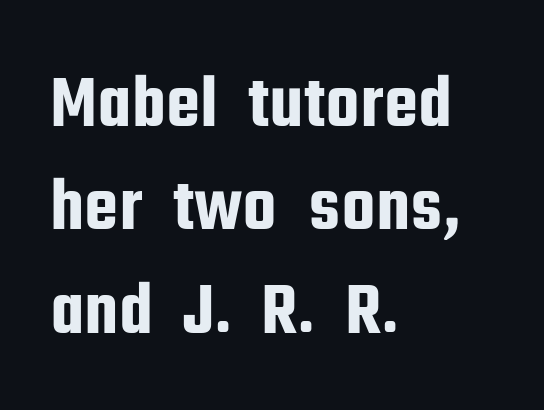
Q: Is the text italic (slanted)? A: No, it is upright.
Q: Is the typeface a serif or a sans-serif typeface? A: Sans-serif.
Q: Is the text underlined? A: No.
Q: How is the paragraph aligned? A: Left-aligned.
Q: Is the spacing between letters normal or unusually wide? A: Normal.
Q: Is the spacing between lines tight, normal or loose? A: Normal.
Q: Width (condensed, normal, or wide)? A: Condensed.
Q: Stroke contrast? A: Low.
Q: x-height? A: Medium.
Q: Monospaced? A: No.
